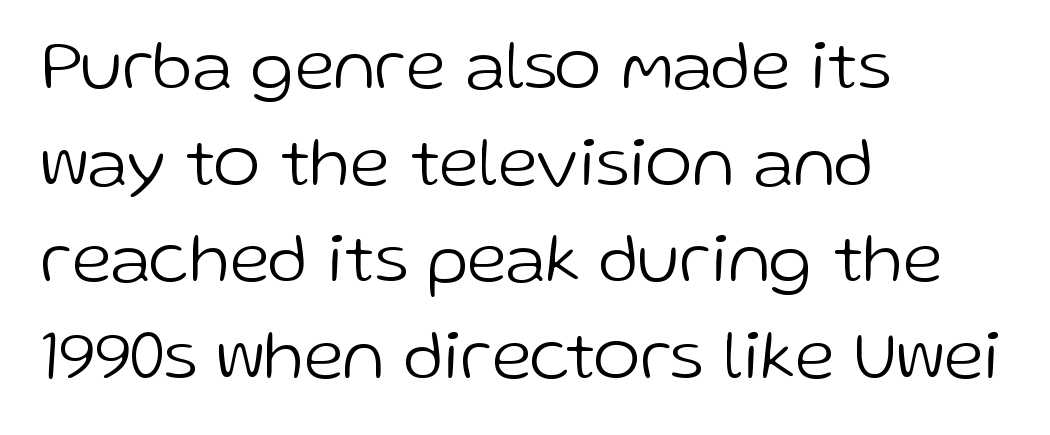
Each row of text sits above clean, open space. The face used here is rendered with its standard letterfit. Line spacing here is normal. Unlike italic type, these characters show no tilt at all. Font category for this specimen: sans-serif.
